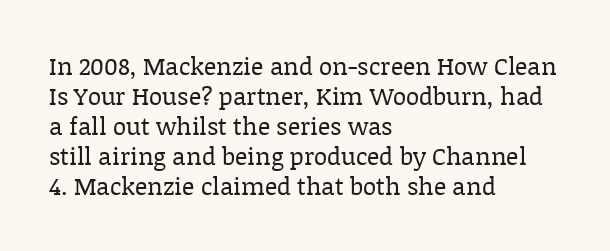
Q: Is the text bold? A: No.
Q: Is the text italic (slanted)? A: No, it is upright.
Q: Is the text underlined? A: No.
Q: How is the paragraph aligned? A: Left-aligned.
Q: Is the spacing between letters normal or unusually wide? A: Normal.
Q: Is the spacing between lines tight, normal or loose? A: Normal.
